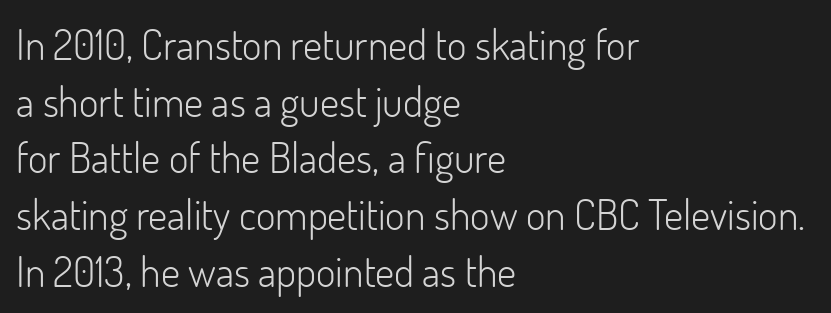
{"serif": "no", "italic": "no", "bold": "no", "weight": "light", "width": "normal", "stroke_contrast": "low", "x_height": "small", "monospaced": "no", "underline": "no", "align": "left", "line_spacing": "normal", "line_spacing_ratio": 1.35, "letter_spacing": "normal", "letter_spacing_em": 0.0, "glyph_px": 42}
